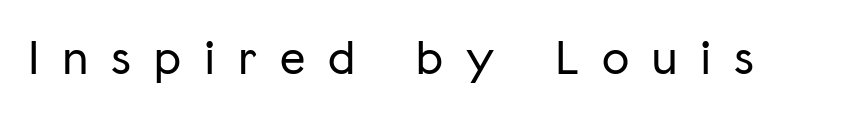
Someone cranked the tracking dial way up on this one. Serif or sans? Sans — the stroke terminals are bare. Characters remain perfectly vertical along every line. Plain, unruled lines of type. Think of a printed novel: that variable character pitch is what you see here.
